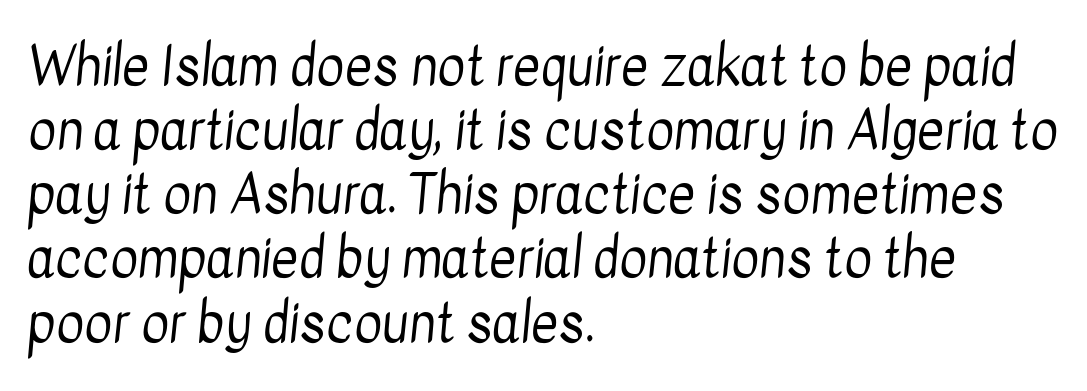
The image shows 53 px regular-weight, condensed sans-serif type; set left-aligned, line spacing 1.21x, normal letter spacing, not underlined; low stroke contrast and a medium x-height.
